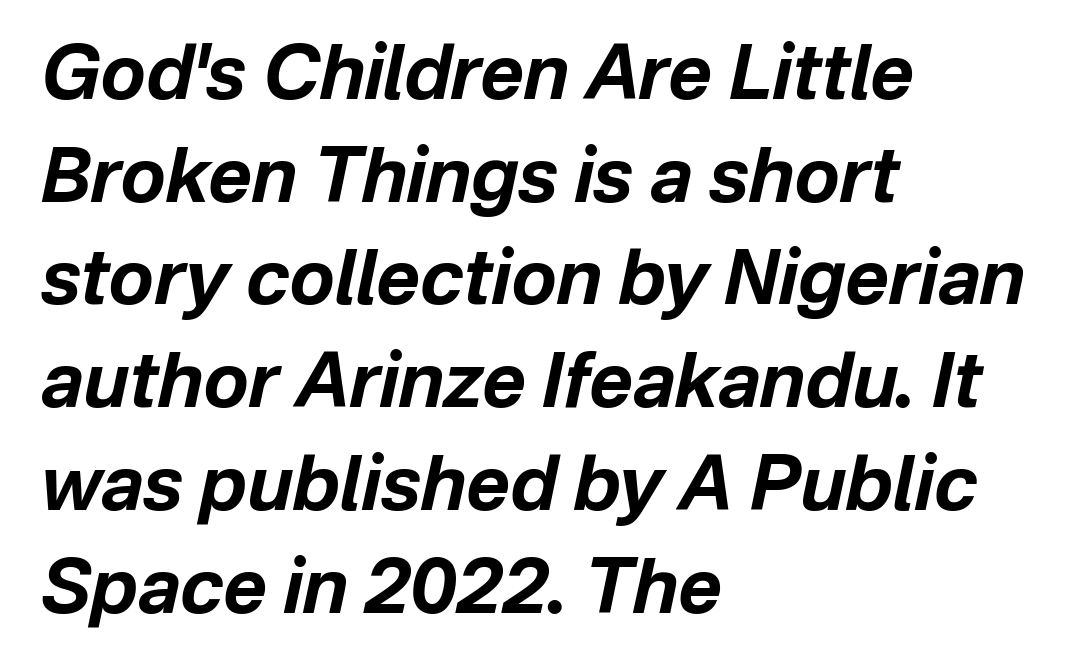
The passage shown is typed in a proportional face where columns would drift. Type without underlining. Strong, thick strokes mark this as bold type. Every character sits at an angle, as italics do.
